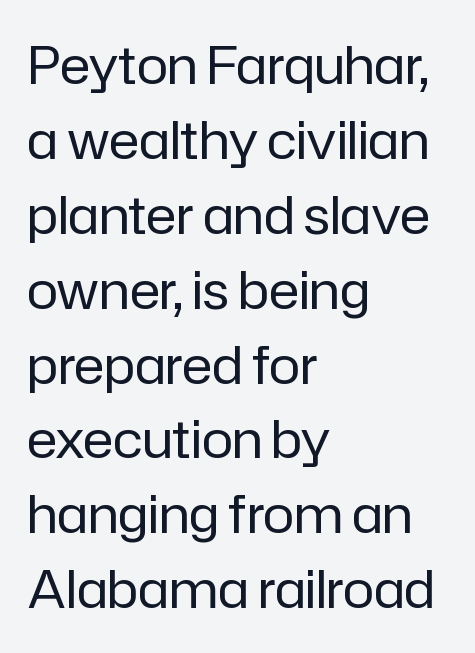
Q: Is the text bold? A: No.
Q: Is the text italic (slanted)? A: No, it is upright.
Q: Is the typeface a serif or a sans-serif typeface? A: Sans-serif.
Q: Is the text underlined? A: No.
Q: How is the paragraph aligned? A: Left-aligned.
Q: Is the spacing between letters normal or unusually wide? A: Normal.
Q: Is the spacing between lines tight, normal or loose? A: Normal.
Q: Width (condensed, normal, or wide)? A: Normal.
Q: Stroke contrast? A: Low.
Q: x-height? A: Medium.
Q: Monospaced? A: No.
